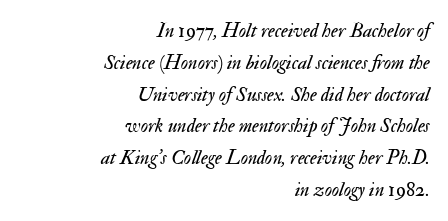
{"italic": "yes", "lean": "right", "slant_degrees": 17, "bold": "no", "underline": "no", "align": "right", "line_spacing": "normal", "line_spacing_ratio": 1.59, "letter_spacing": "normal", "letter_spacing_em": 0.0, "glyph_px": 20}
